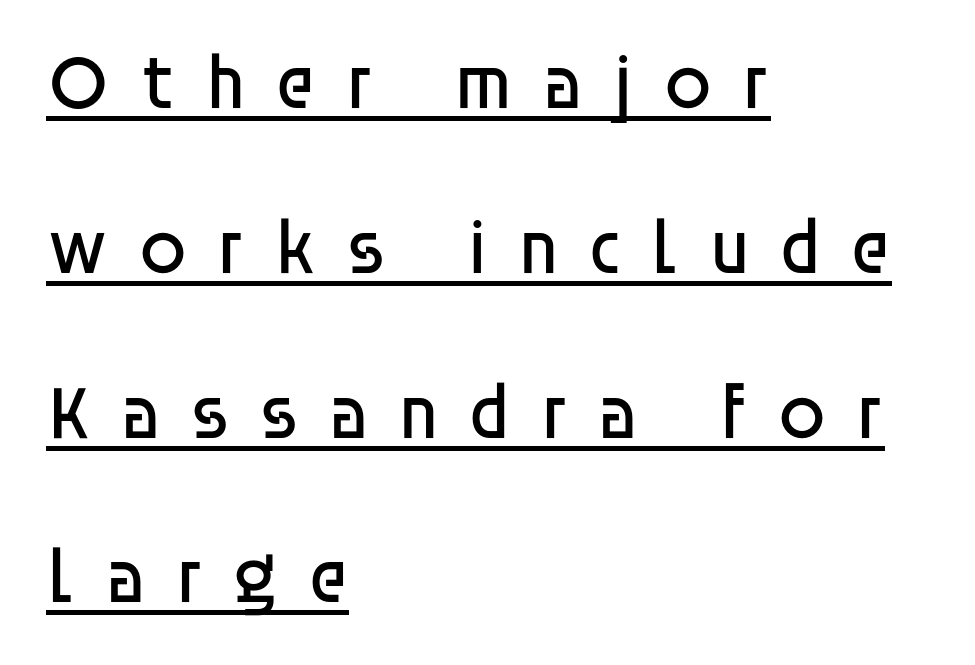
{"serif": "no", "italic": "no", "bold": "no", "weight": "regular", "width": "normal", "stroke_contrast": "low", "x_height": "large", "monospaced": "no", "underline": "yes", "align": "left", "line_spacing": "loose", "line_spacing_ratio": 2.14, "letter_spacing": "wide", "letter_spacing_em": 0.37, "glyph_px": 77}
